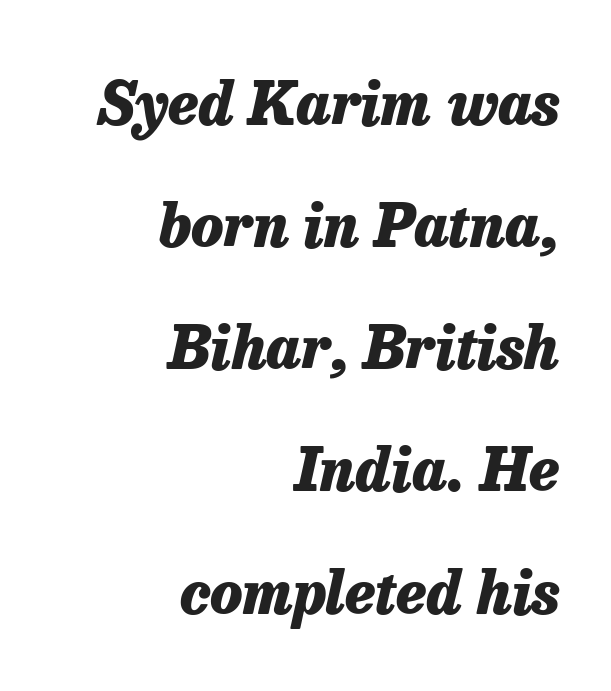
Think of a printed novel: that variable character pitch is what you see here. Underline: absent. Airy leading. Each word holds together tightly as a unit, with standard inter-letter gaps.
